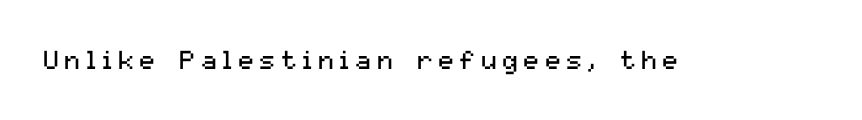
{"italic": "no", "bold": "no", "underline": "no", "letter_spacing": "wide", "letter_spacing_em": 0.22, "glyph_px": 26}
